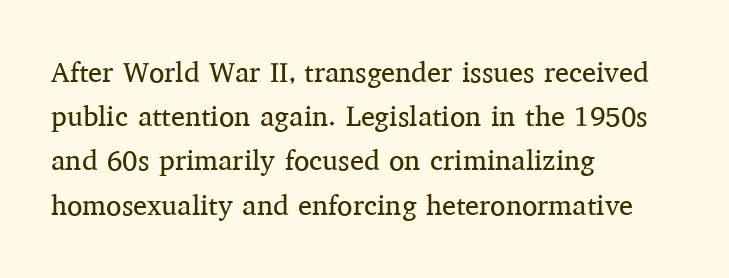
Q: Is the text bold? A: No.
Q: Is the text italic (slanted)? A: No, it is upright.
Q: Is the typeface a serif or a sans-serif typeface? A: Serif.
Q: Is the text underlined? A: No.
Q: How is the paragraph aligned? A: Left-aligned.
Q: Is the spacing between letters normal or unusually wide? A: Normal.
Q: Is the spacing between lines tight, normal or loose? A: Normal.
Q: Width (condensed, normal, or wide)? A: Normal.
Q: Stroke contrast? A: Medium.
Q: x-height? A: Medium.
Q: Monospaced? A: No.
